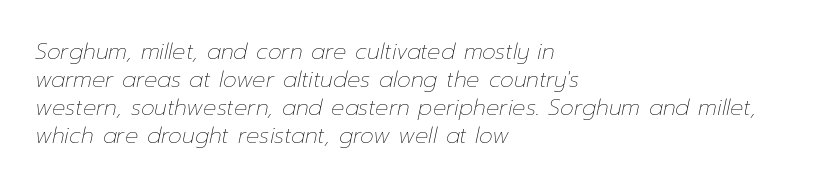
Q: Is the text bold? A: No.
Q: Is the text italic (slanted)? A: Yes, it leans right by about 12 degrees.
Q: Is the text underlined? A: No.
Q: How is the paragraph aligned? A: Left-aligned.
Q: Is the spacing between letters normal or unusually wide? A: Normal.
Q: Is the spacing between lines tight, normal or loose? A: Normal.
